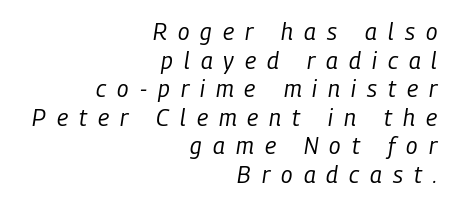
Q: Is the text bold? A: No.
Q: Is the text italic (slanted)? A: Yes, it leans right by about 9 degrees.
Q: Is the text underlined? A: No.
Q: How is the paragraph aligned? A: Right-aligned.
Q: Is the spacing between letters normal or unusually wide? A: Unusually wide.
